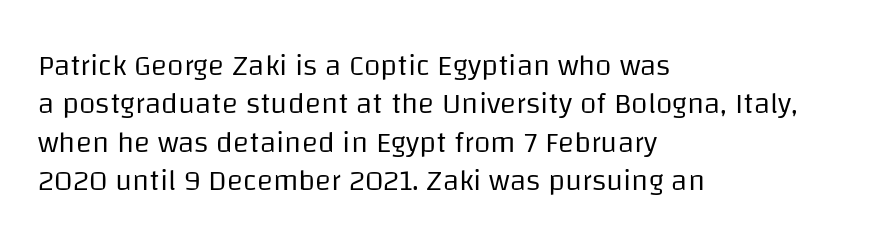
{"serif": "no", "italic": "no", "bold": "no", "weight": "regular", "width": "normal", "stroke_contrast": "low", "x_height": "large", "monospaced": "no", "underline": "no", "align": "left", "line_spacing": "normal", "line_spacing_ratio": 1.28, "letter_spacing": "normal", "letter_spacing_em": 0.0, "glyph_px": 30}
